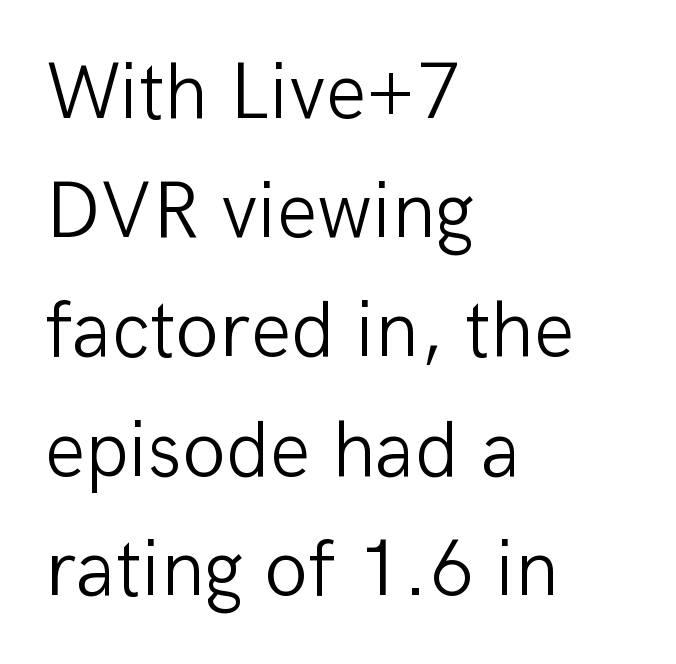
The image shows 80 px light sans-serif type, upright; set left-aligned, normal line spacing (1.49x), normal letter spacing, not underlined; low stroke contrast and a medium x-height.
